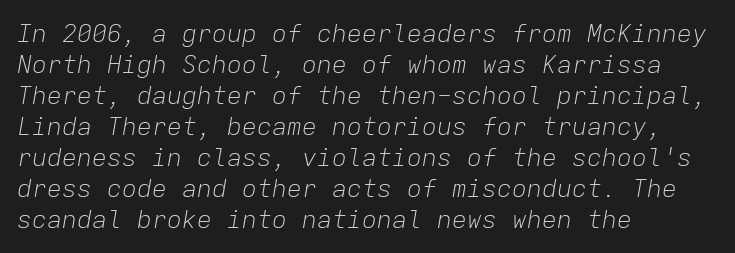
The image shows 25 px text type, italic (leaning right); set left-aligned, line spacing 1.24x, normal letter spacing, not underlined.
